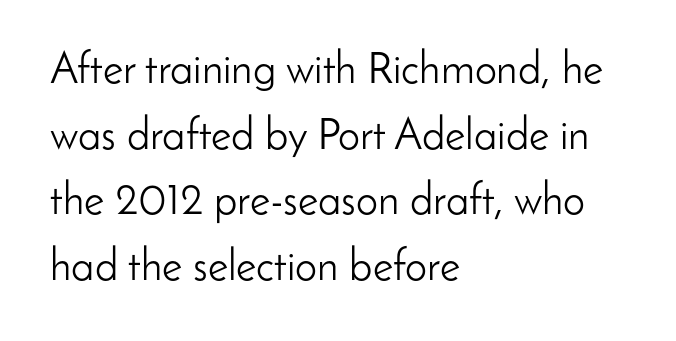
This sample uses a sans-serif face. Summary of vertical rhythm: regular, with standard interline spacing. Style check: upright. You could not count columns in this text — the font is proportionally spaced.
